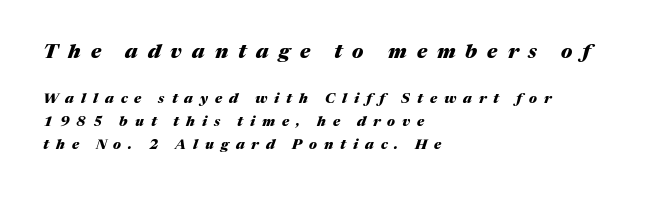
{"italic": "yes", "lean": "right", "slant_degrees": 17, "bold": "yes", "underline": "no", "align": "left", "line_spacing": "normal", "line_spacing_ratio": 1.65, "letter_spacing": "wide", "letter_spacing_em": 0.5, "larger_block": "first", "size_ratio": 1.43, "glyph_px": 20}
